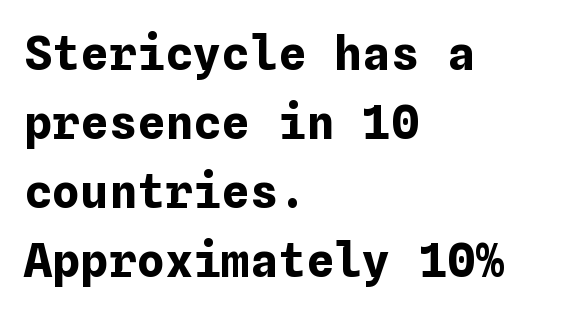
The image shows 47 px bold type, upright; set left-aligned, normal line spacing (1.47x), normal letter spacing, not underlined; low stroke contrast and a medium x-height.
